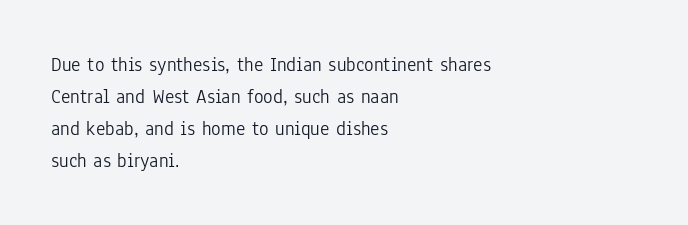
Q: Is the text bold? A: No.
Q: Is the text italic (slanted)? A: No, it is upright.
Q: Is the text underlined? A: No.
Q: How is the paragraph aligned? A: Left-aligned.
Q: Is the spacing between letters normal or unusually wide? A: Normal.
Q: Is the spacing between lines tight, normal or loose? A: Normal.
